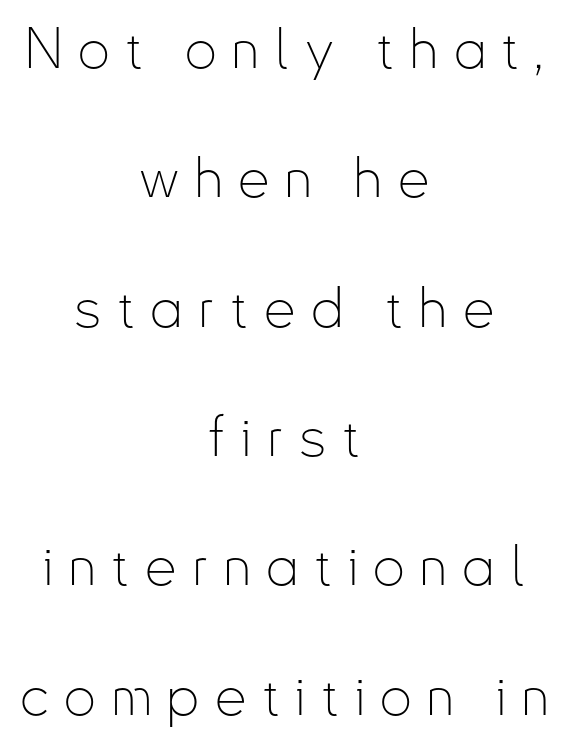
Letters have the restrained weight of plain body copy at most. Nope, no serifs anywhere on these letters. Notice how the stems are strictly vertical — no italics here. The block of text is sparse from top to bottom, with ample space between rows. The passage shown is typed in a proportional face where columns would drift.
